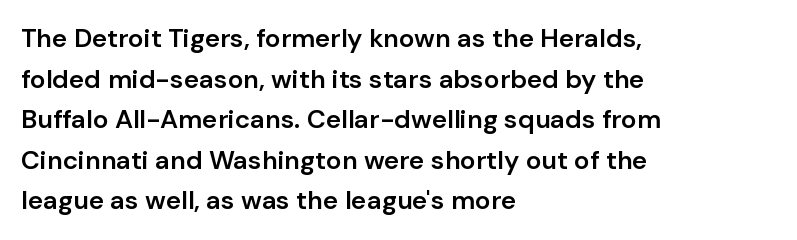
Compared with an ordinary text face, these strokes are moderately heavier — a semibold. Rendered with straight, roman letterforms. Beneath every word, the page is bare. Vertical spacing — default. What stands out about the letter spacing? Nothing — it is the standard amount.
